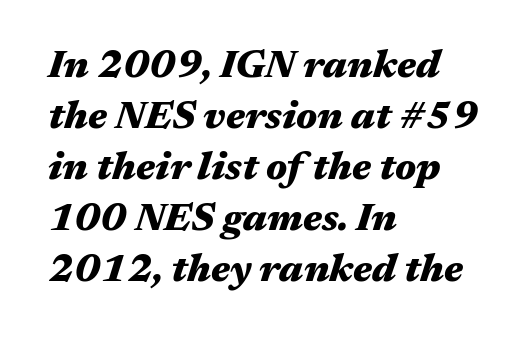
The image shows 39 px heavy, wide type, italic (leaning right); set left-aligned, normal line spacing (1.31x), normal letter spacing, not underlined; medium stroke contrast and a medium x-height.
